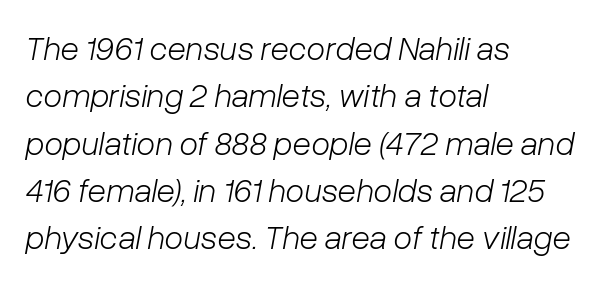
This rendering features lettering with no underline. Look at the tracking — it's just the regular setting, nothing added. The characters are drawn with everyday or finer stroke widths. If you measured baseline to baseline, you'd find a middling distance. You could not count columns in this text — the font is proportionally spaced.
